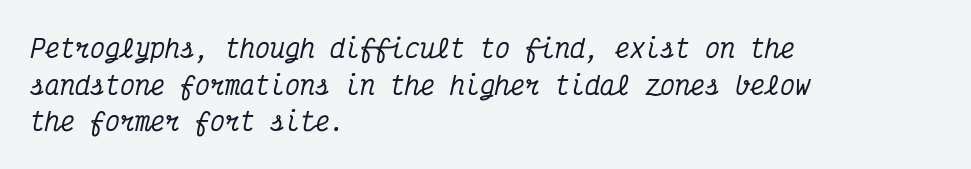
{"italic": "yes", "lean": "right", "slant_degrees": 12, "underline": "no", "align": "left", "line_spacing": "normal", "line_spacing_ratio": 1.47, "letter_spacing": "normal", "letter_spacing_em": 0.0, "glyph_px": 25}
